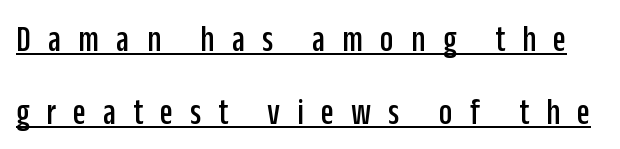
Does the type have serifs? No, each stem ends abruptly. Students, observe: this is what heavily led, spacious text looks like. You can see a thin bar hugging the bottom of the glyphs. The letters stand straight up with perfectly vertical stems. The passage shown is typed in a proportional face where columns would drift. Look at the tracking — it's clearly loosened, letters drifting apart.
